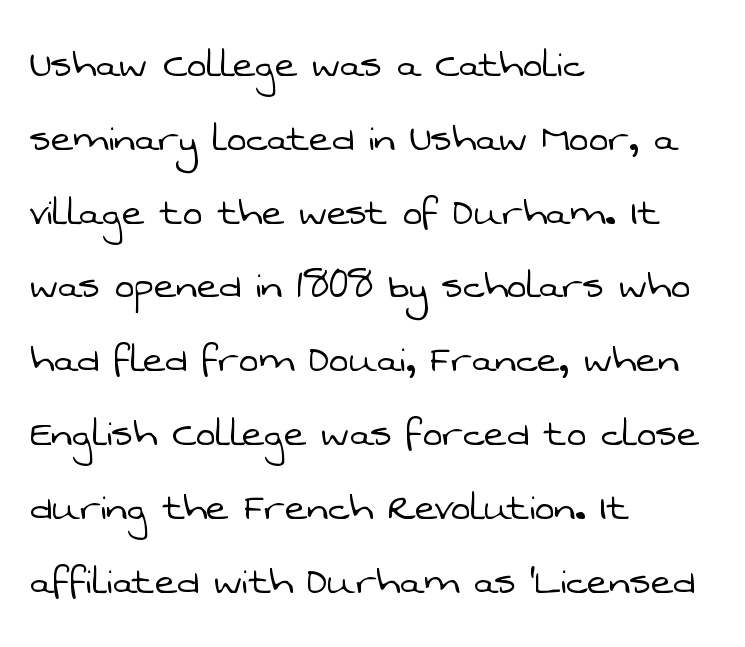
{"serif": "no", "bold": "no", "weight": "light", "width": "normal", "stroke_contrast": "low", "x_height": "medium", "monospaced": "no", "underline": "no", "align": "left", "line_spacing": "normal", "line_spacing_ratio": 1.57, "letter_spacing": "normal", "letter_spacing_em": 0.0, "glyph_px": 47}
